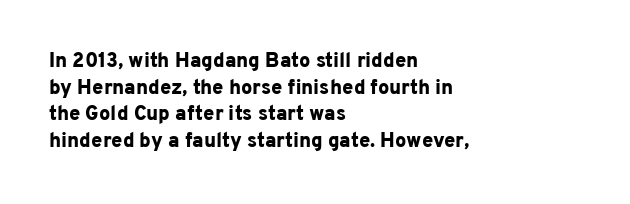
{"italic": "no", "bold": "yes", "underline": "no", "align": "left", "line_spacing": "normal", "line_spacing_ratio": 1.33, "letter_spacing": "normal", "letter_spacing_em": 0.0, "glyph_px": 20}
